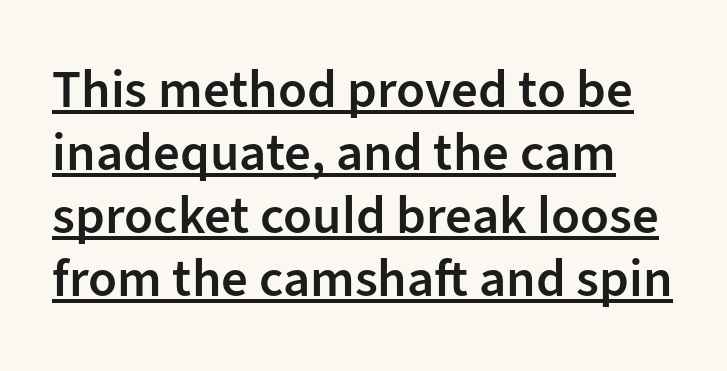
Q: Is the text bold? A: Semi-bold.
Q: Is the text italic (slanted)? A: No, it is upright.
Q: Is the typeface a serif or a sans-serif typeface? A: Sans-serif.
Q: Is the text underlined? A: Yes.
Q: Is the spacing between letters normal or unusually wide? A: Normal.
Q: Width (condensed, normal, or wide)? A: Normal.
Q: Stroke contrast? A: Low.
Q: x-height? A: Medium.
Q: Monospaced? A: No.
